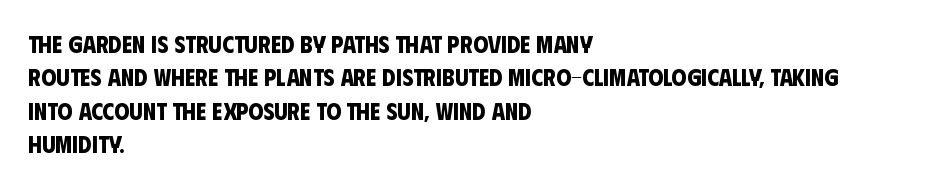
The image shows 24 px bold type; set left-aligned, normal line spacing (1.39x), normal letter spacing, not underlined.
